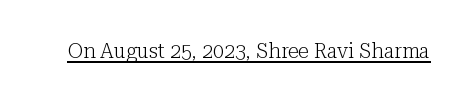
{"italic": "no", "bold": "no", "underline": "yes", "letter_spacing": "normal", "letter_spacing_em": 0.0, "glyph_px": 20}
